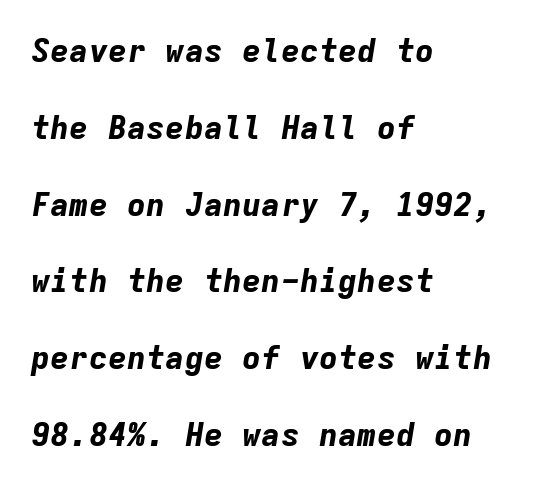
{"italic": "yes", "lean": "right", "slant_degrees": 9, "bold": "yes", "weight": "bold", "width": "normal", "stroke_contrast": "low", "x_height": "medium", "monospaced": "yes", "underline": "no", "align": "left", "line_spacing": "loose", "line_spacing_ratio": 2.4, "letter_spacing": "normal", "letter_spacing_em": 0.0, "glyph_px": 32}
